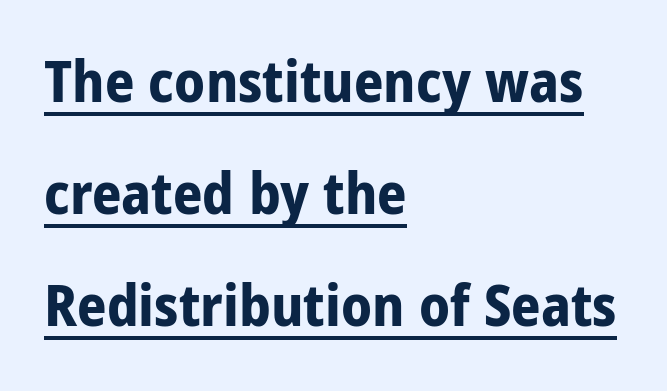
Is there much room between lines? Yes — plenty of vertical air separates them. The lettering holds an erect, upright posture throughout. Type style note: lacks serifs. Is the block centered? No — it sits flush against the left margin.
